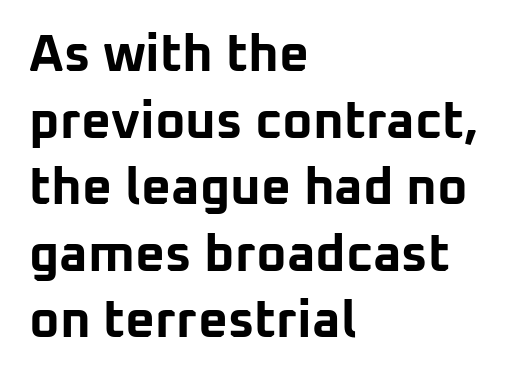
The image shows 52 px bold sans-serif type, upright; set left-aligned, normal line spacing (1.28x), normal letter spacing, not underlined; low stroke contrast and a medium x-height.
